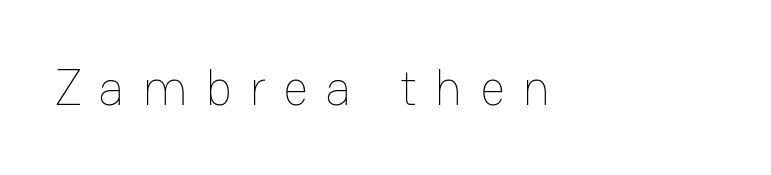
The image shows 50 px thin type, upright; set left-aligned, unusually wide letter spacing (+0.34 em), not underlined; low stroke contrast and a medium x-height.
